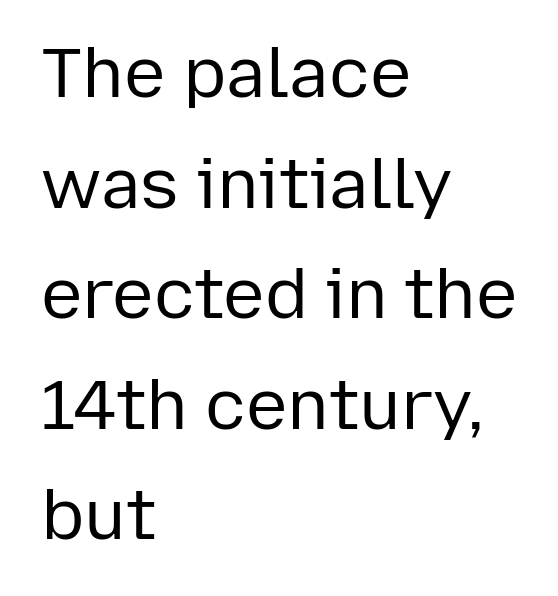
The axis of the letterforms is exactly vertical. Bold? No — there's no thickening of the strokes. The rendering anchors every line to the left-hand side. Character widths vary here, with narrow letters taking less room than wide ones.
